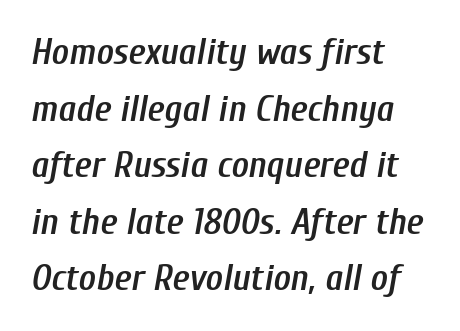
The image shows 37 px semibold, condensed type, italic (leaning right); set left-aligned, normal line spacing (1.53x), normal letter spacing, not underlined; low stroke contrast and a medium x-height.
